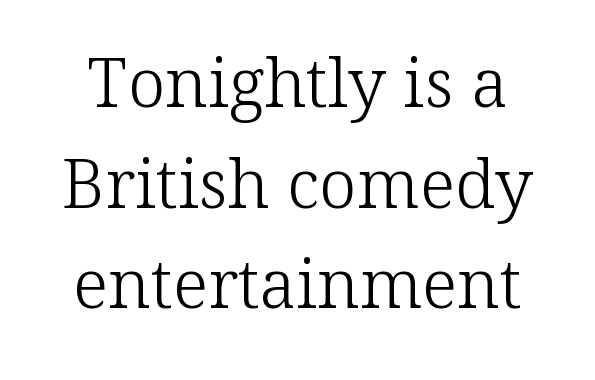
Bare-footed words on every line. Is the letter spacing exaggerated? No — it looks like the ordinary default. No extra ink here — the face is not bold. No italicization has been applied; the sample stays upright.
